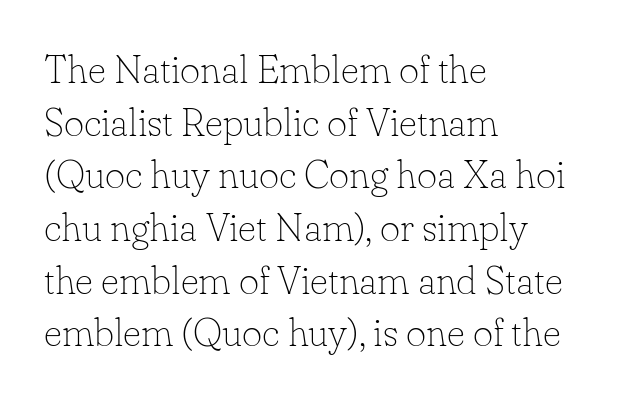
The image shows 39 px thin serif type, upright; set left-aligned, normal line spacing (1.35x), normal letter spacing, not underlined; low stroke contrast and a small x-height.
